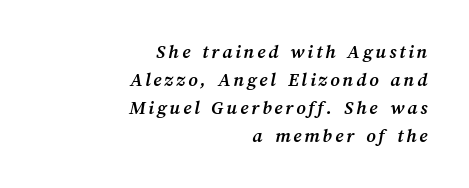
Beneath every word, the page is bare. Right-aligned paragraph, ragged on the left. The font is running at its bold setting. Reading down the column, the eye jumps a familiar distance to each next line.
